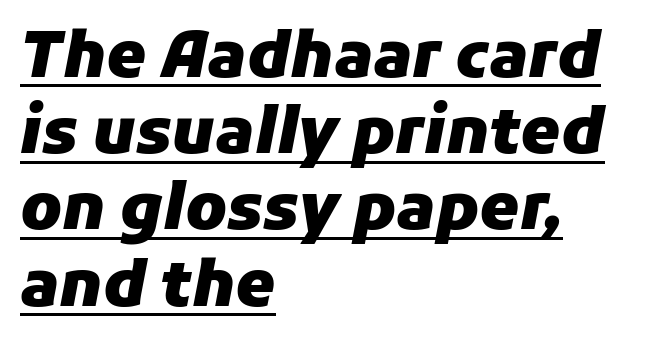
The image shows 63 px heavy type, italic (leaning right); set left-aligned, line spacing 1.21x, normal letter spacing, underlined; low stroke contrast and a medium x-height.
